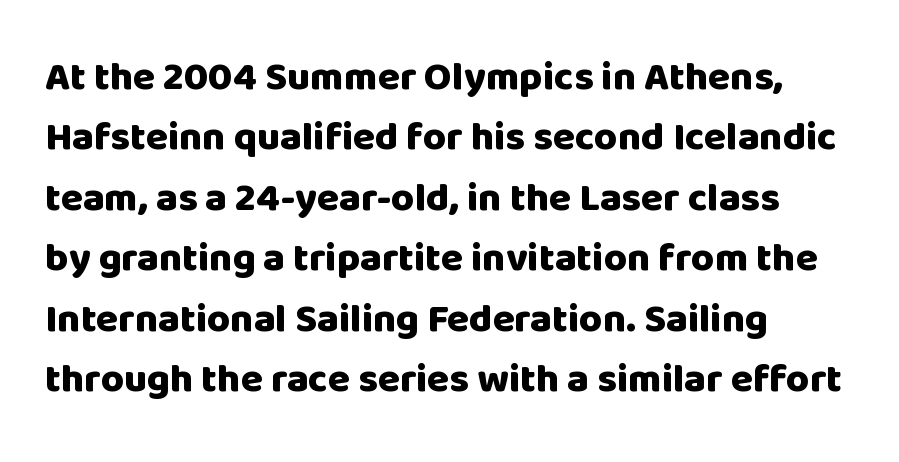
The image shows 40 px heavy sans-serif type, upright; set left-aligned, normal line spacing (1.51x), normal letter spacing, not underlined; low stroke contrast and a large x-height.
